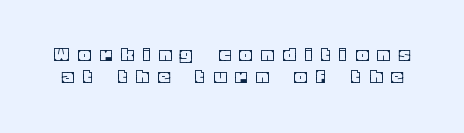
The image shows 22 px text type, upright; set tight line spacing (1.01x), unusually wide letter spacing (+0.46 em), not underlined.
